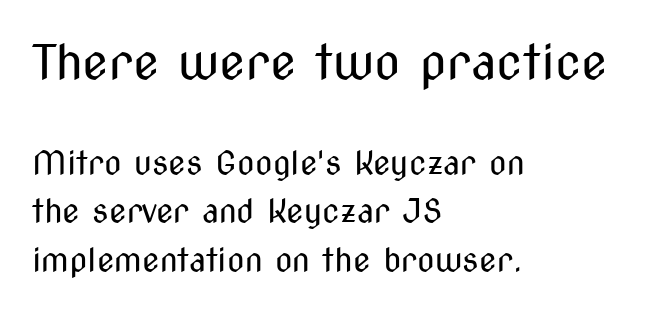
Q: Is the text bold? A: No.
Q: Is the text italic (slanted)? A: No, it is upright.
Q: Is the typeface a serif or a sans-serif typeface? A: Sans-serif.
Q: Is the text underlined? A: No.
Q: How is the paragraph aligned? A: Left-aligned.
Q: Is the spacing between letters normal or unusually wide? A: Normal.
Q: Is the spacing between lines tight, normal or loose? A: Normal.
Q: Which block of text is set in a larger size, the first (top) or the second (bottom)? A: The first (top) one.
Q: Width (condensed, normal, or wide)? A: Condensed.
Q: Stroke contrast? A: Medium.
Q: x-height? A: Medium.
Q: Monospaced? A: No.
